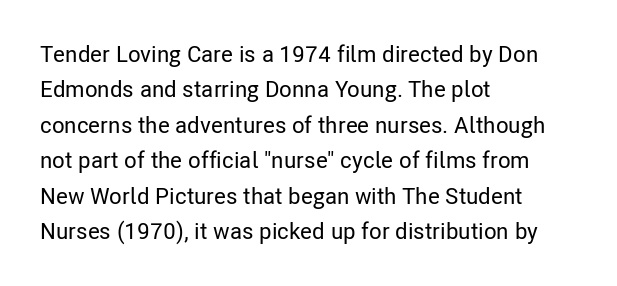
Q: Is the text italic (slanted)? A: No, it is upright.
Q: Is the text underlined? A: No.
Q: How is the paragraph aligned? A: Left-aligned.
Q: Is the spacing between letters normal or unusually wide? A: Normal.
Q: Is the spacing between lines tight, normal or loose? A: Normal.
